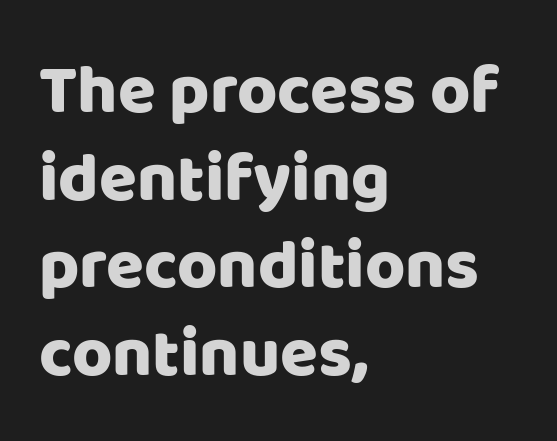
{"serif": "no", "italic": "no", "width": "normal", "stroke_contrast": "low", "x_height": "large", "monospaced": "no", "underline": "no", "align": "left", "line_spacing": "normal", "line_spacing_ratio": 1.27, "letter_spacing": "normal", "letter_spacing_em": 0.0, "glyph_px": 69}
